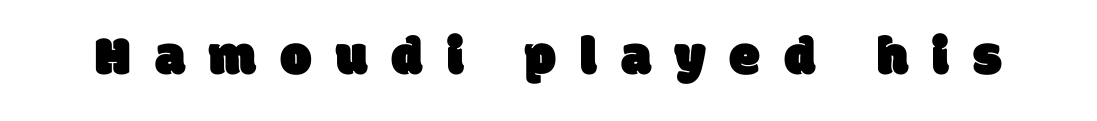
{"serif": "no", "width": "normal", "stroke_contrast": "low", "x_height": "large", "monospaced": "no", "underline": "no", "letter_spacing": "wide", "letter_spacing_em": 0.43, "glyph_px": 56}
